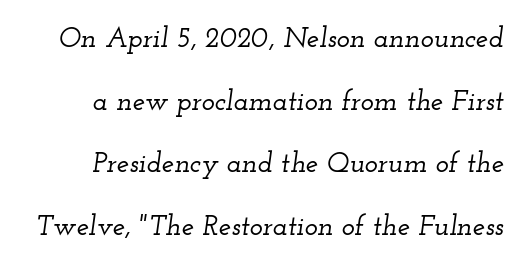
The image shows 28 px wide serif type, italic (leaning right); set loose line spacing (2.24x), normal letter spacing, not underlined; low stroke contrast and a small x-height.
